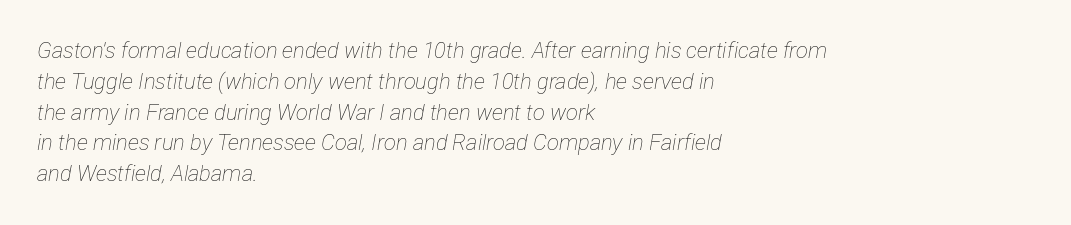
The image shows 22 px text type, italic (leaning right); set left-aligned, normal line spacing (1.4x), normal letter spacing, not underlined.
